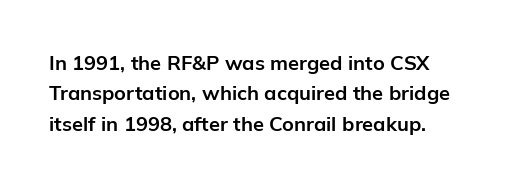
The image shows 20 px bold type, upright; set left-aligned, normal line spacing (1.52x), normal letter spacing, not underlined.
